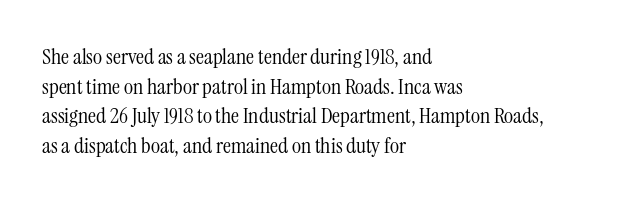
Q: Is the text bold? A: No.
Q: Is the text italic (slanted)? A: No, it is upright.
Q: Is the text underlined? A: No.
Q: How is the paragraph aligned? A: Left-aligned.
Q: Is the spacing between letters normal or unusually wide? A: Normal.
Q: Is the spacing between lines tight, normal or loose? A: Normal.
